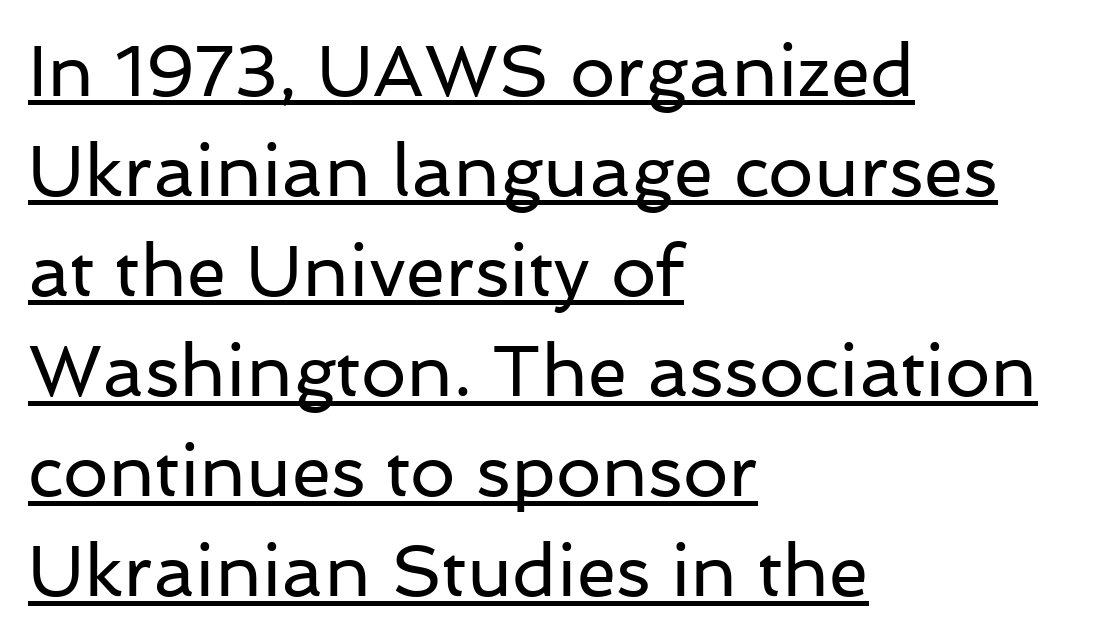
The image shows 72 px regular-weight sans-serif type, upright; set left-aligned, normal line spacing (1.39x), normal letter spacing, underlined; low stroke contrast and a medium x-height.
